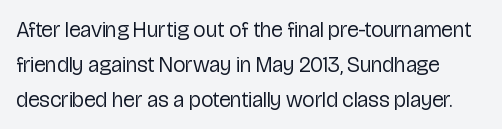
{"italic": "no", "bold": "no", "underline": "no", "line_spacing": "normal", "line_spacing_ratio": 1.59, "letter_spacing": "normal", "letter_spacing_em": 0.0, "glyph_px": 22}
